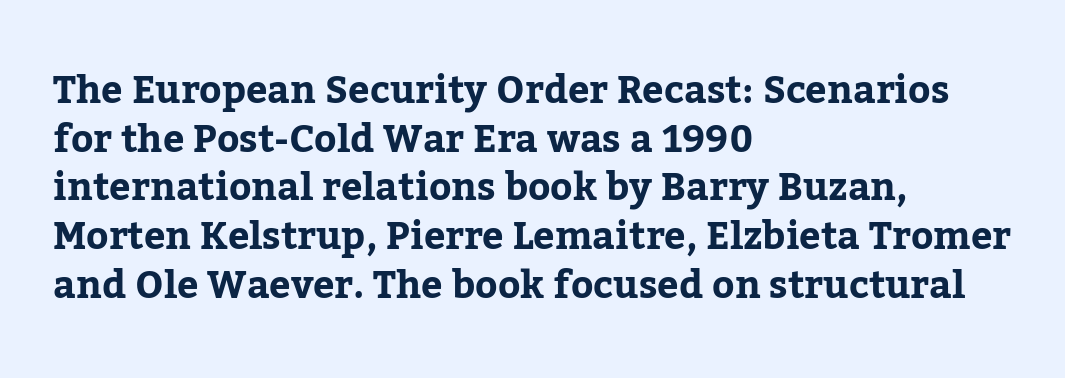
Q: Is the text bold? A: Yes.
Q: Is the text italic (slanted)? A: No, it is upright.
Q: Is the typeface a serif or a sans-serif typeface? A: Serif.
Q: Is the text underlined? A: No.
Q: How is the paragraph aligned? A: Left-aligned.
Q: Is the spacing between letters normal or unusually wide? A: Normal.
Q: Is the spacing between lines tight, normal or loose? A: Normal.
Q: Width (condensed, normal, or wide)? A: Normal.
Q: Stroke contrast? A: Low.
Q: x-height? A: Medium.
Q: Monospaced? A: No.
